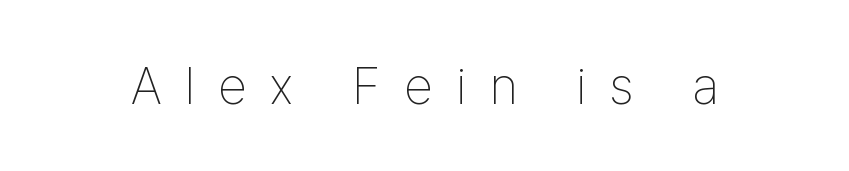
Q: Is the text bold? A: No.
Q: Is the text italic (slanted)? A: No, it is upright.
Q: Is the typeface a serif or a sans-serif typeface? A: Sans-serif.
Q: Is the text underlined? A: No.
Q: Is the spacing between letters normal or unusually wide? A: Unusually wide.
Q: Width (condensed, normal, or wide)? A: Condensed.
Q: Stroke contrast? A: Low.
Q: x-height? A: Medium.
Q: Monospaced? A: No.
